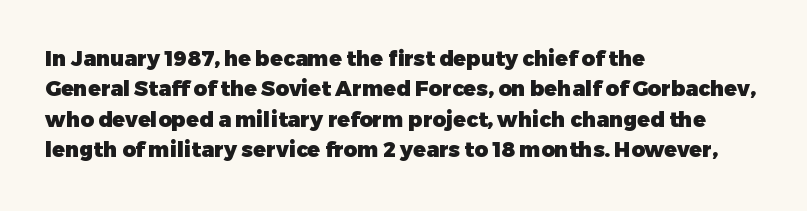
The image shows 21 px bold type, upright; set left-aligned, normal line spacing (1.45x), normal letter spacing, not underlined.
